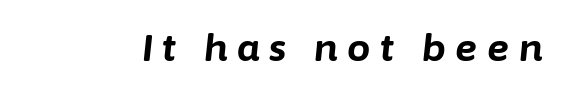
The image shows 37 px bold type, italic (leaning right); set unusually wide letter spacing (+0.26 em), not underlined; low stroke contrast and a medium x-height.
